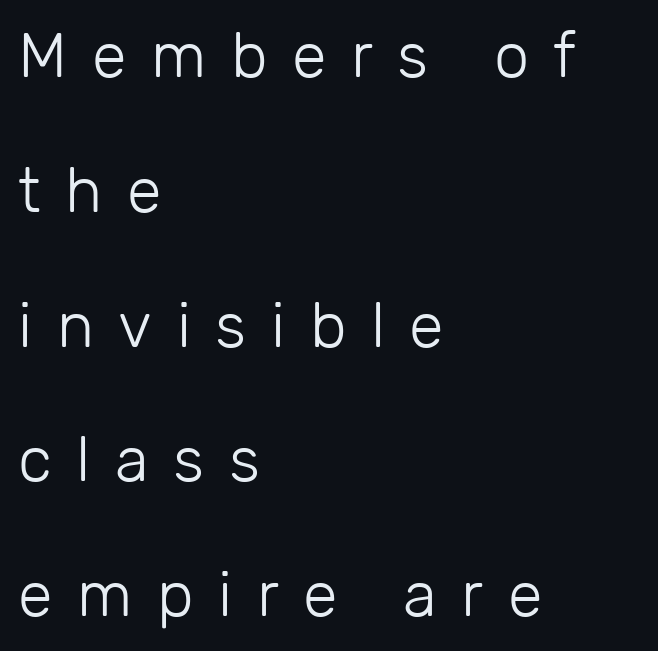
The image shows 63 px light sans-serif type, upright; set left-aligned, loose line spacing (2.14x), unusually wide letter spacing (+0.39 em), not underlined; low stroke contrast and a medium x-height.
